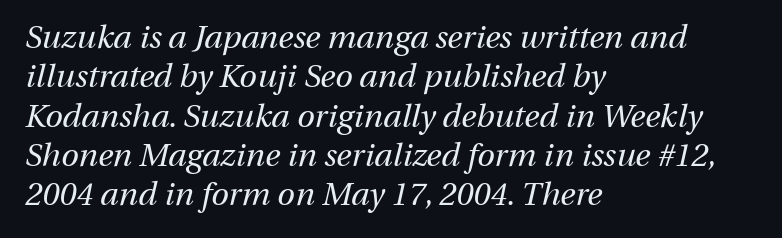
Q: Is the text bold? A: No.
Q: Is the text italic (slanted)? A: Yes, it leans right by about 13 degrees.
Q: Is the text underlined? A: No.
Q: How is the paragraph aligned? A: Left-aligned.
Q: Is the spacing between letters normal or unusually wide? A: Normal.
Q: Width (condensed, normal, or wide)? A: Normal.
Q: Stroke contrast? A: Medium.
Q: x-height? A: Medium.
Q: Monospaced? A: No.
